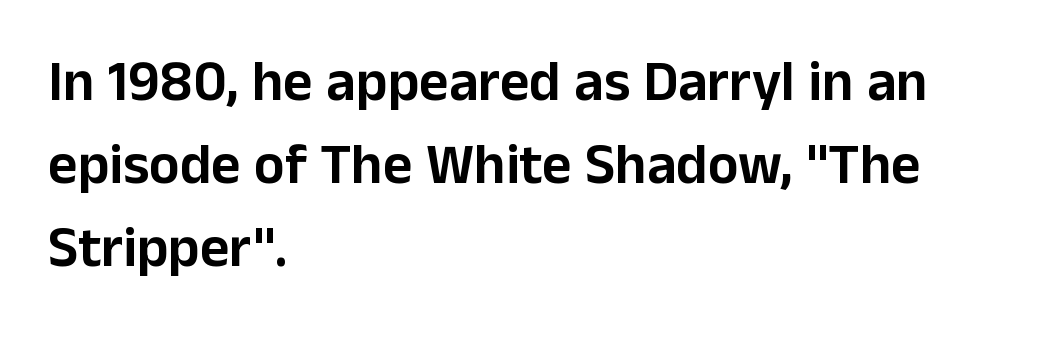
Regarding serifs, this sample does without them. Compared with typical paragraphs, the rows here are spaced about the same. Nobody drew a line under any word here. Horizontal alignment here is leftward, the default for most running prose. Spacing verdict: proportional, widths tailored to each character. Notice how the stems are strictly vertical — no italics here.
